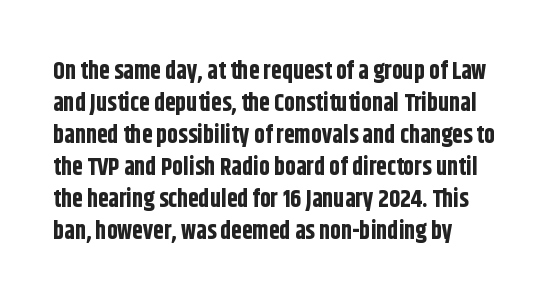
{"italic": "no", "bold": "yes", "underline": "no", "align": "left", "line_spacing": "normal", "line_spacing_ratio": 1.33, "letter_spacing": "normal", "letter_spacing_em": 0.0, "glyph_px": 24}
